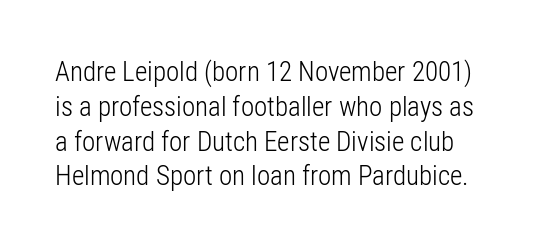
Q: Is the text bold? A: No.
Q: Is the text italic (slanted)? A: No, it is upright.
Q: Is the text underlined? A: No.
Q: Is the spacing between letters normal or unusually wide? A: Normal.
Q: Is the spacing between lines tight, normal or loose? A: Normal.
